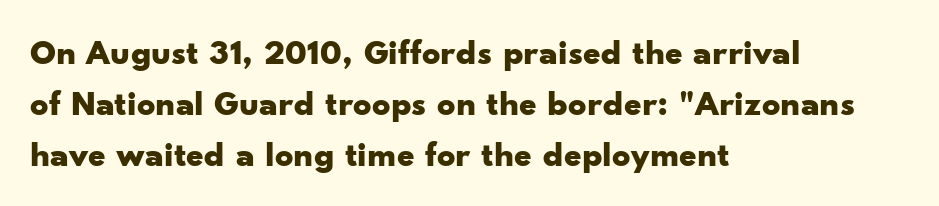
Upright lettering throughout. Unlike a traditional serif, this face leaves its strokes unadorned. The words here are not underlined. The letterforms sit shoulder to shoulder at normal distance.
